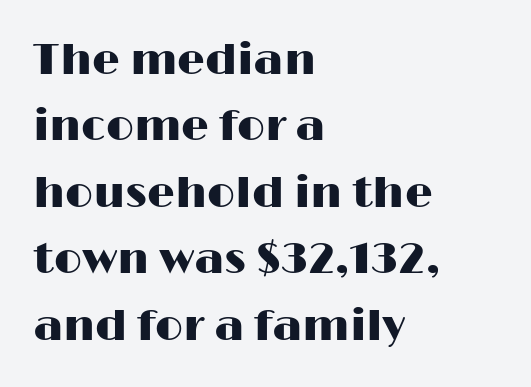
The image shows 44 px wide sans-serif type, upright; set left-aligned, normal line spacing (1.51x), normal letter spacing, not underlined; high stroke contrast and a medium x-height.
